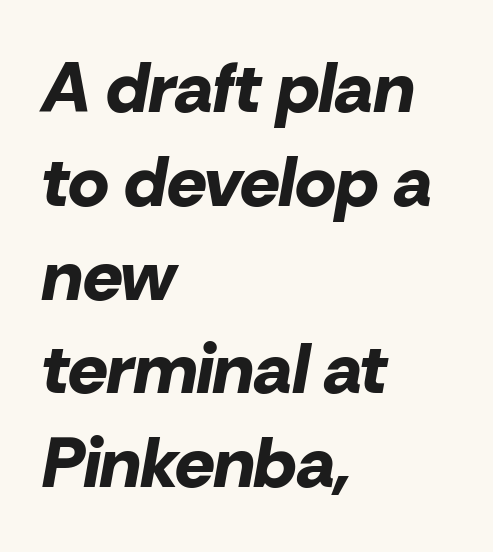
The image shows 70 px bold type, italic (leaning right); set left-aligned, normal line spacing (1.34x), normal letter spacing, not underlined; low stroke contrast and a medium x-height.
